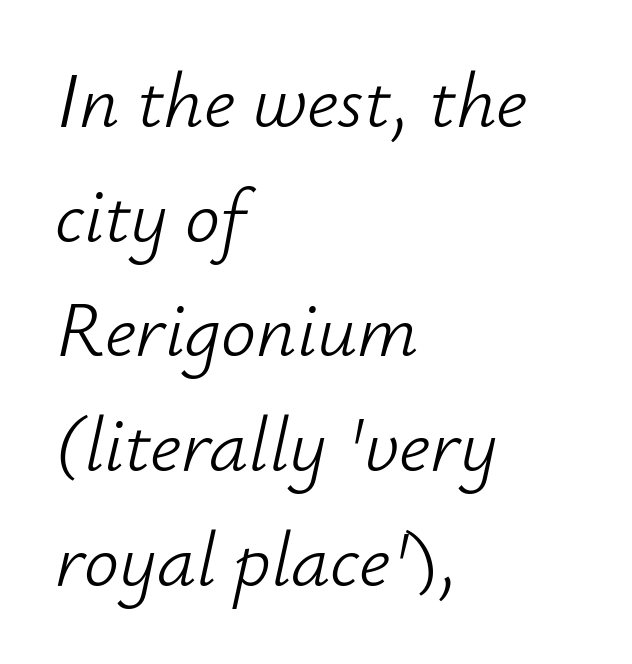
Q: Is the text bold? A: No.
Q: Is the text italic (slanted)? A: Yes, it leans right by about 12 degrees.
Q: Is the text underlined? A: No.
Q: How is the paragraph aligned? A: Left-aligned.
Q: Is the spacing between letters normal or unusually wide? A: Normal.
Q: Is the spacing between lines tight, normal or loose? A: Normal.
Q: Width (condensed, normal, or wide)? A: Normal.
Q: Stroke contrast? A: Low.
Q: x-height? A: Small.
Q: Monospaced? A: No.
